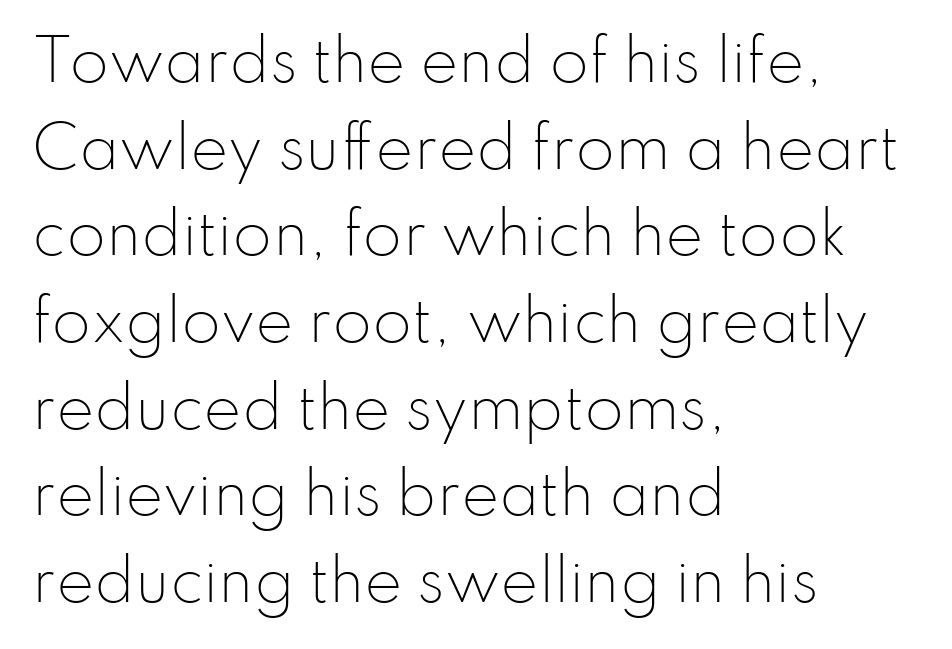
{"serif": "no", "italic": "no", "bold": "no", "weight": "light", "width": "normal", "stroke_contrast": "low", "x_height": "small", "monospaced": "no", "underline": "no", "align": "left", "line_spacing": "normal", "line_spacing_ratio": 1.52, "letter_spacing": "normal", "letter_spacing_em": 0.0, "glyph_px": 57}
